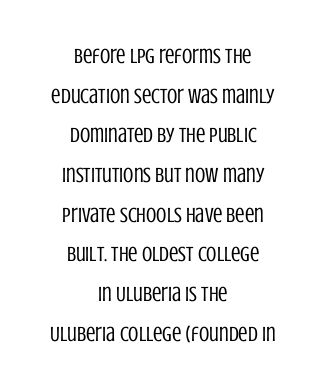
{"italic": "no", "bold": "no", "underline": "no", "align": "center", "line_spacing_ratio": 1.89, "letter_spacing": "normal", "letter_spacing_em": 0.0, "glyph_px": 21}
